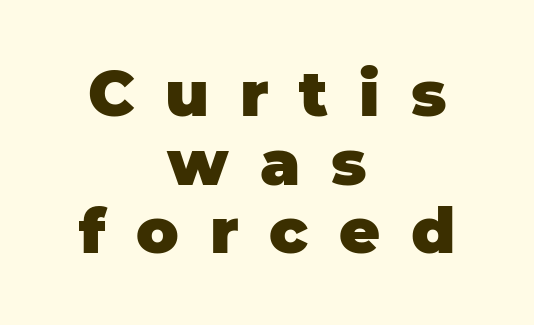
Rule under the text: the space is simply empty. The passage shown is typed in a proportional face where columns would drift. Is the type bold? Yes — the strokes are clearly thick and heavy. Check where the strokes stop: nothing finishes them off — pure sans.
